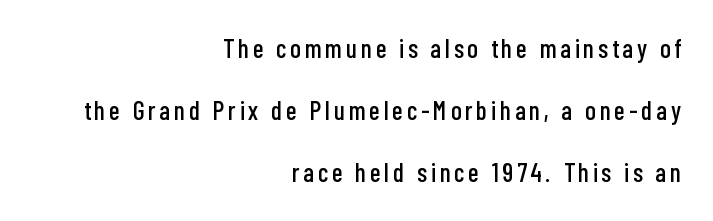
The setting favours the right margin, as signatures and pull-quotes sometimes do. Designer's note — italics off, roman on. The space beneath each line is pristine and unruled. Leading: increased.
